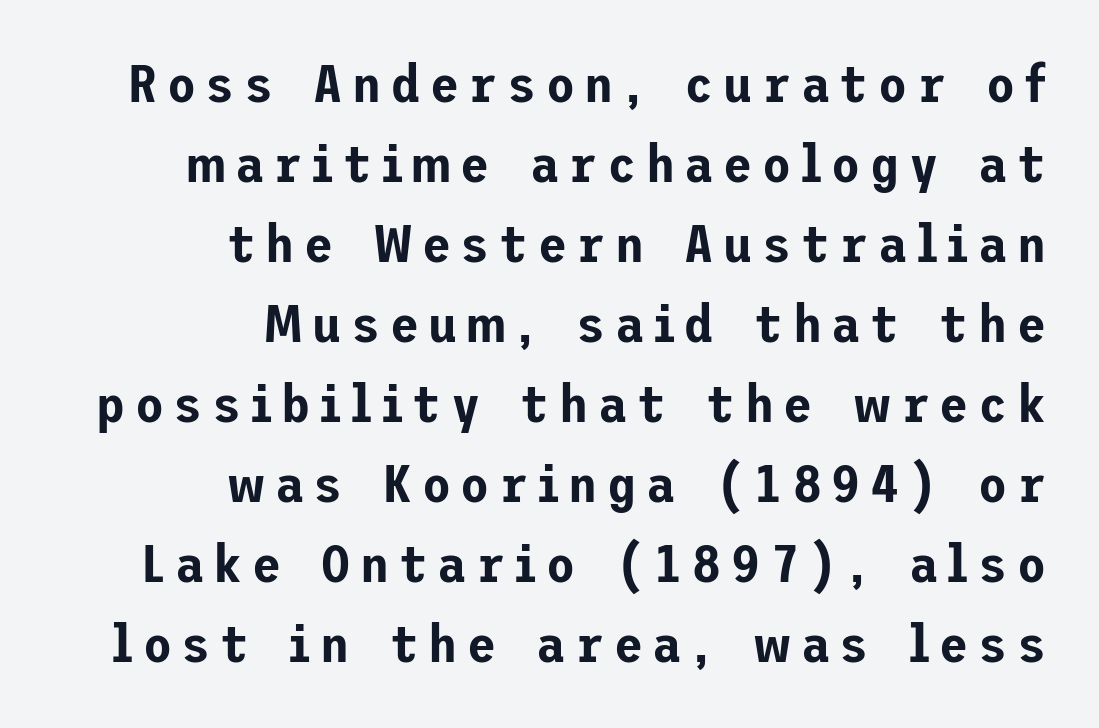
The image shows 53 px sans-serif type, upright; set right-aligned, normal line spacing (1.51x), not underlined; low stroke contrast and a medium x-height.
